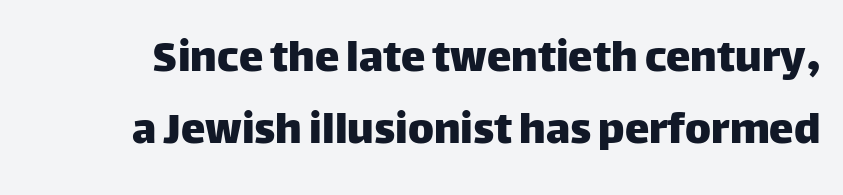
Between one letter and the next there's only the usual sliver of space. The designer went with a sans here, leaving each stem footless. This sample uses an upright cut, with every glyph sitting square on the baseline. Spacing verdict: proportional, widths tailored to each character. The rendering uses a moderate line-height, typical for paragraphs.
